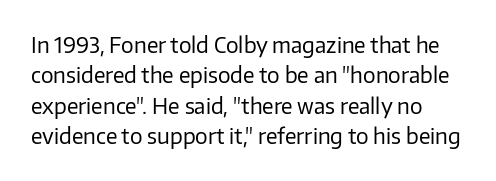
The line texture is even and compact thanks to regular tracking. Rows of type keep a routine distance in the vertical direction. The space directly below the letters is spotless. The letters stand upright; this is a roman face. The strokes carry an ordinary text weight at most.
